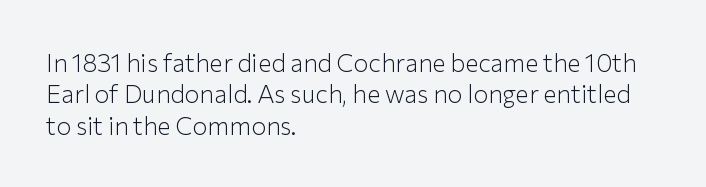
No letter is thick-stroked: the sample isn't bold. This is roman type, the default non-slanted kind. One glance says typical: line gaps are just what's usual. Plain, unruled lines of type. This sample is left-justified, so line endings fall wherever the words run out.
